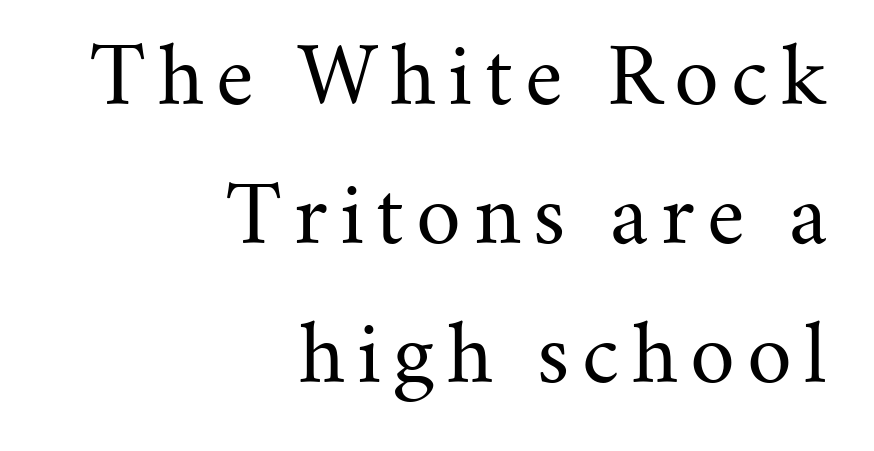
Q: Is the text bold? A: No.
Q: Is the text italic (slanted)? A: No, it is upright.
Q: Is the typeface a serif or a sans-serif typeface? A: Serif.
Q: Is the text underlined? A: No.
Q: How is the paragraph aligned? A: Right-aligned.
Q: Width (condensed, normal, or wide)? A: Normal.
Q: Stroke contrast? A: Medium.
Q: x-height? A: Small.
Q: Monospaced? A: No.
